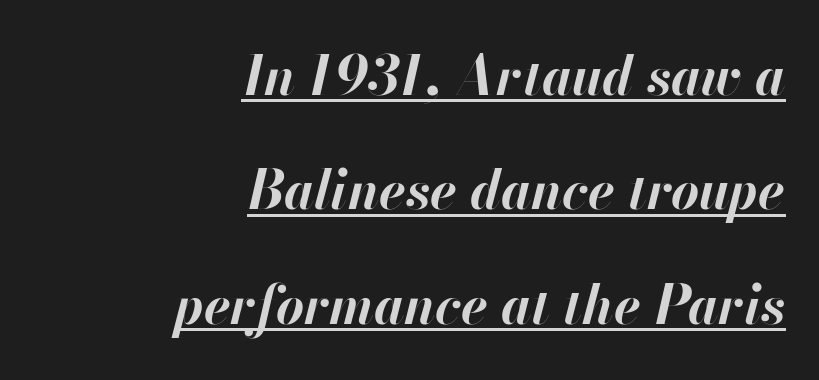
{"italic": "yes", "lean": "right", "slant_degrees": 13, "bold": "yes", "weight": "bold", "width": "normal", "stroke_contrast": "high", "x_height": "small", "monospaced": "no", "underline": "yes", "align": "right", "line_spacing": "loose", "line_spacing_ratio": 2.12, "letter_spacing": "normal", "letter_spacing_em": 0.0, "glyph_px": 54}
